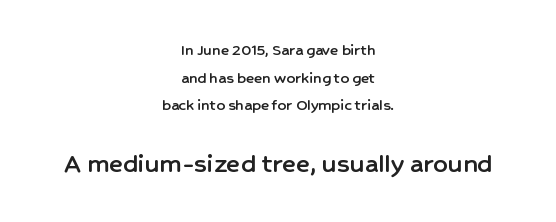
Q: Is the text italic (slanted)? A: No, it is upright.
Q: Is the typeface a serif or a sans-serif typeface? A: Sans-serif.
Q: Is the text underlined? A: No.
Q: How is the paragraph aligned? A: Centered.
Q: Is the spacing between letters normal or unusually wide? A: Normal.
Q: Is the spacing between lines tight, normal or loose? A: Normal.
Q: Which block of text is set in a larger size, the first (top) or the second (bottom)? A: The second (bottom) one.
Q: Width (condensed, normal, or wide)? A: Normal.
Q: Stroke contrast? A: Low.
Q: x-height? A: Medium.
Q: Monospaced? A: No.
